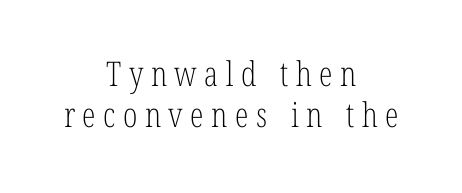
Q: Is the text bold? A: No.
Q: Is the text italic (slanted)? A: No, it is upright.
Q: Is the typeface a serif or a sans-serif typeface? A: Serif.
Q: Is the text underlined? A: No.
Q: How is the paragraph aligned? A: Centered.
Q: Is the spacing between letters normal or unusually wide? A: Unusually wide.
Q: Width (condensed, normal, or wide)? A: Condensed.
Q: Stroke contrast? A: Low.
Q: x-height? A: Medium.
Q: Monospaced? A: No.
